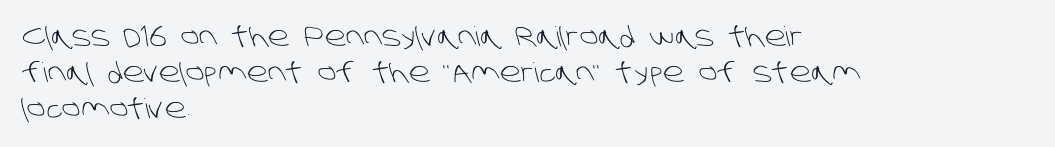
The image shows 27 px text type; set left-aligned, normal line spacing (1.34x), normal letter spacing, not underlined.
